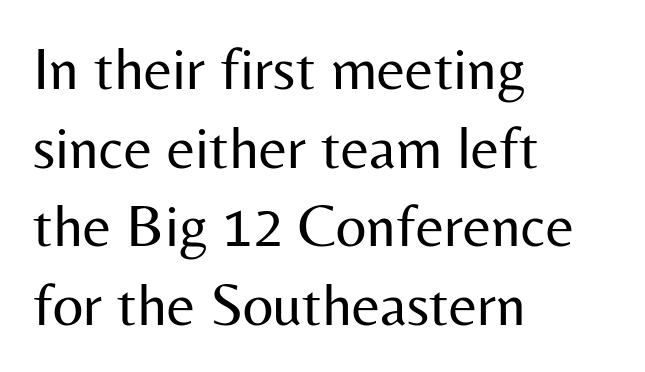
The image shows 60 px regular-weight sans-serif type, upright; set left-aligned, normal line spacing (1.31x), normal letter spacing, not underlined; medium stroke contrast and a medium x-height.
